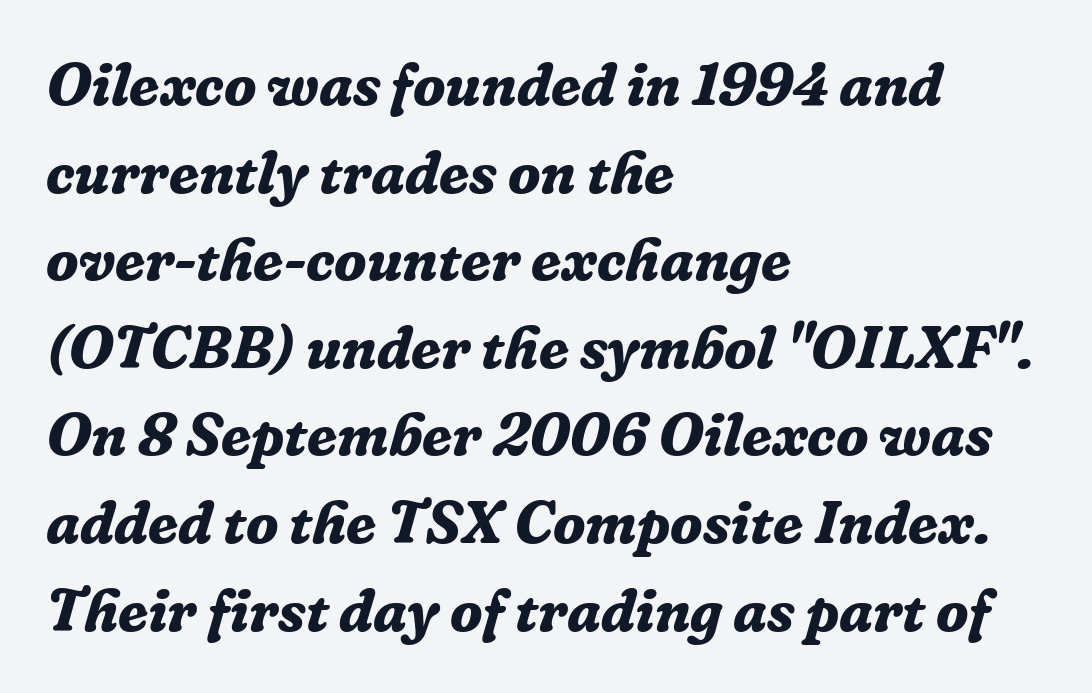
Character widths vary here, with narrow letters taking less room than wide ones. This block has exactly the height ordinary leading produces. Plain, unruled lines of type. Reading down the block, your eye returns to a fixed left position each line.
